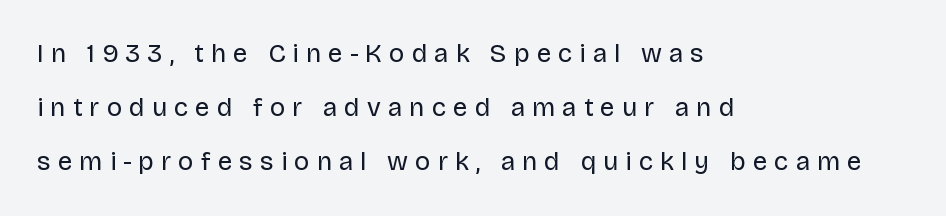
Q: Is the text bold? A: No.
Q: Is the text italic (slanted)? A: No, it is upright.
Q: Is the text underlined? A: No.
Q: How is the paragraph aligned? A: Left-aligned.
Q: Is the spacing between letters normal or unusually wide? A: Unusually wide.
Q: Is the spacing between lines tight, normal or loose? A: Loose.
